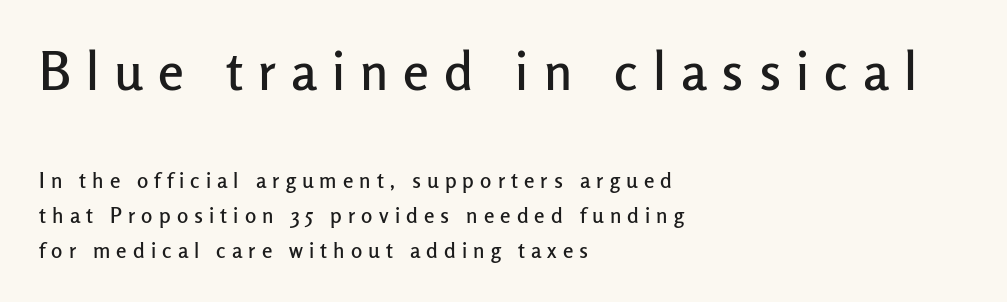
{"serif": "no", "italic": "no", "width": "normal", "stroke_contrast": "low", "x_height": "medium", "monospaced": "no", "underline": "no", "align": "left", "line_spacing": "normal", "line_spacing_ratio": 1.66, "letter_spacing": "wide", "letter_spacing_em": 0.29, "larger_block": "first", "size_ratio": 2.48, "glyph_px": 52}
